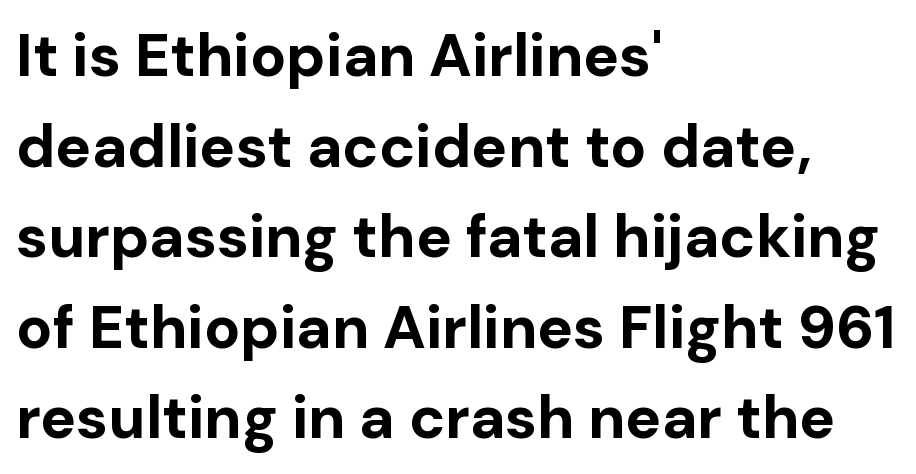
{"serif": "no", "italic": "no", "bold": "yes", "weight": "bold", "width": "normal", "stroke_contrast": "low", "x_height": "medium", "monospaced": "no", "underline": "no", "align": "left", "line_spacing": "normal", "line_spacing_ratio": 1.51, "letter_spacing": "normal", "letter_spacing_em": 0.0, "glyph_px": 60}
